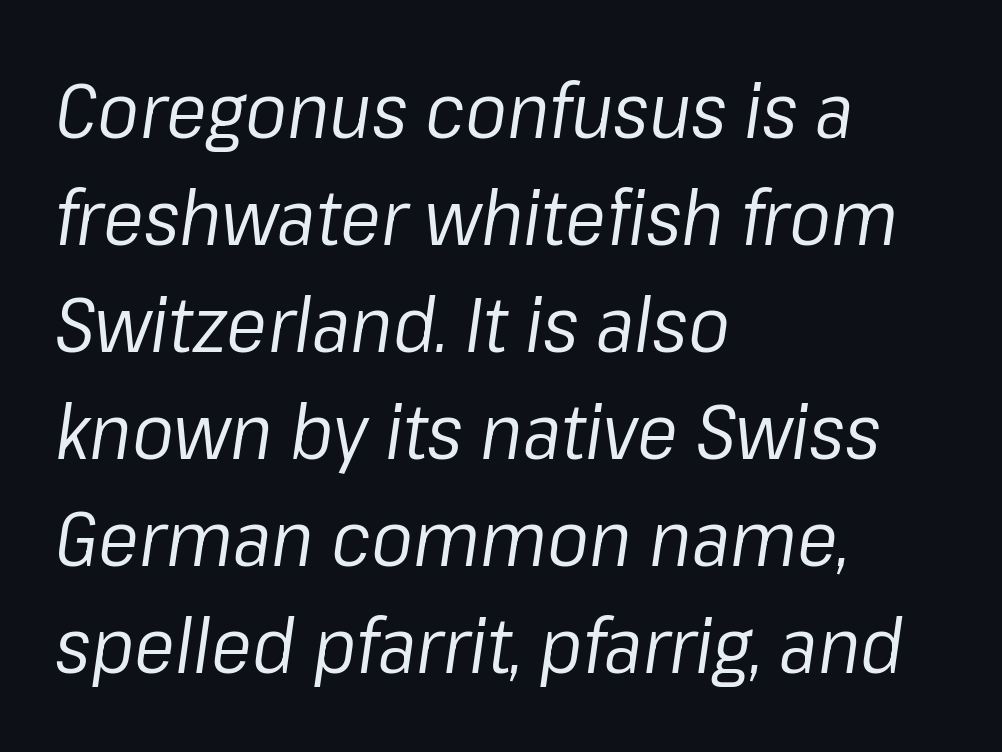
{"italic": "yes", "lean": "right", "slant_degrees": 8, "bold": "no", "weight": "regular", "width": "normal", "stroke_contrast": "low", "x_height": "medium", "monospaced": "no", "underline": "no", "align": "left", "line_spacing": "normal", "line_spacing_ratio": 1.39, "letter_spacing": "normal", "letter_spacing_em": 0.0, "glyph_px": 77}
